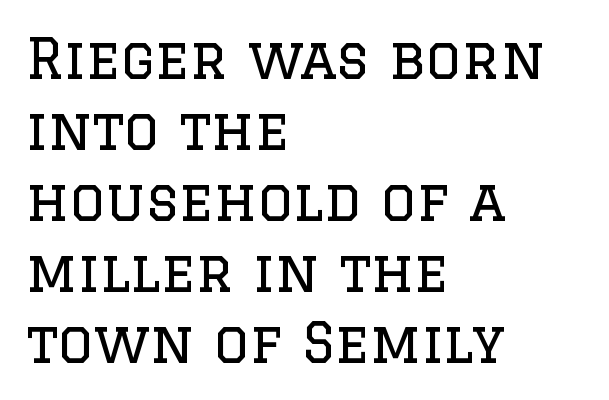
The designer went with a serif here, giving each stem small feet. The letters advance in unequal steps, a hallmark of proportional type. Compared with typical paragraphs, the rows here are spaced about the same. Stroke mass is kept to a normal reading level or below. The type sits square on the baseline with zero lean. Horizontally, the lines are justified to the leading edge only.
